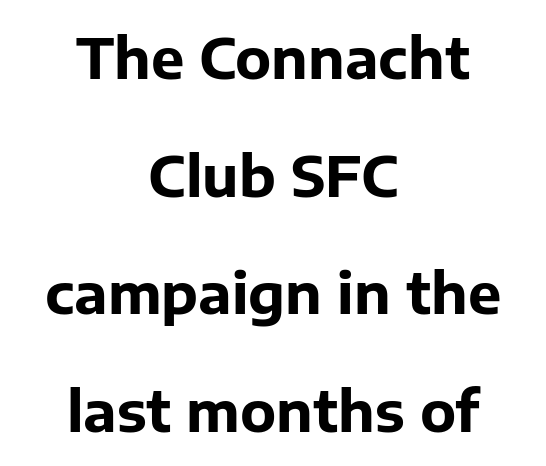
The image shows 56 px bold sans-serif type, upright; set centered, loose line spacing (2.1x), normal letter spacing, not underlined; low stroke contrast and a medium x-height.
